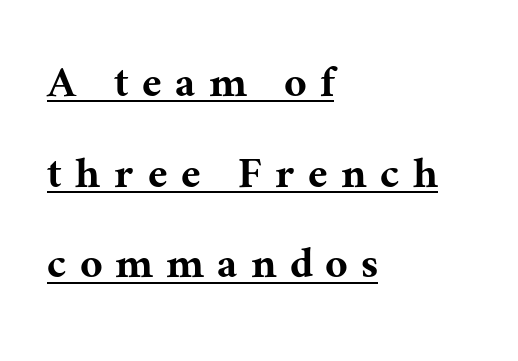
{"serif": "yes", "italic": "no", "width": "normal", "stroke_contrast": "medium", "x_height": "medium", "monospaced": "no", "underline": "yes", "align": "left", "line_spacing_ratio": 1.85, "letter_spacing": "wide", "letter_spacing_em": 0.29, "glyph_px": 49}
